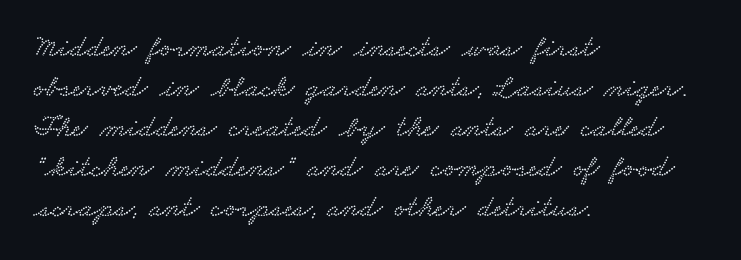
The image shows 31 px wide serif type; set left-aligned, normal line spacing (1.29x), normal letter spacing, not underlined; low stroke contrast and a small x-height.
